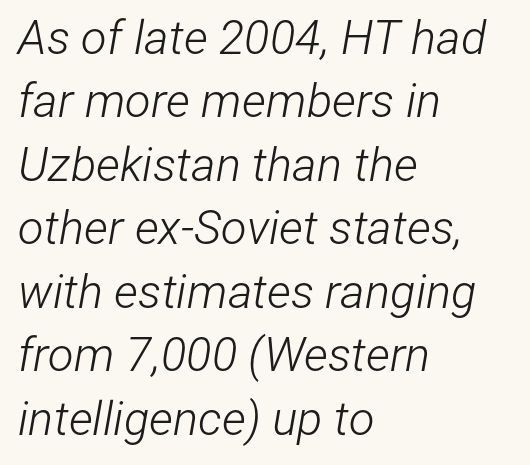
{"italic": "yes", "lean": "right", "slant_degrees": 12, "bold": "no", "weight": "light", "width": "condensed", "stroke_contrast": "low", "x_height": "medium", "monospaced": "no", "underline": "no", "align": "left", "line_spacing": "normal", "line_spacing_ratio": 1.35, "letter_spacing": "normal", "letter_spacing_em": 0.0, "glyph_px": 47}
